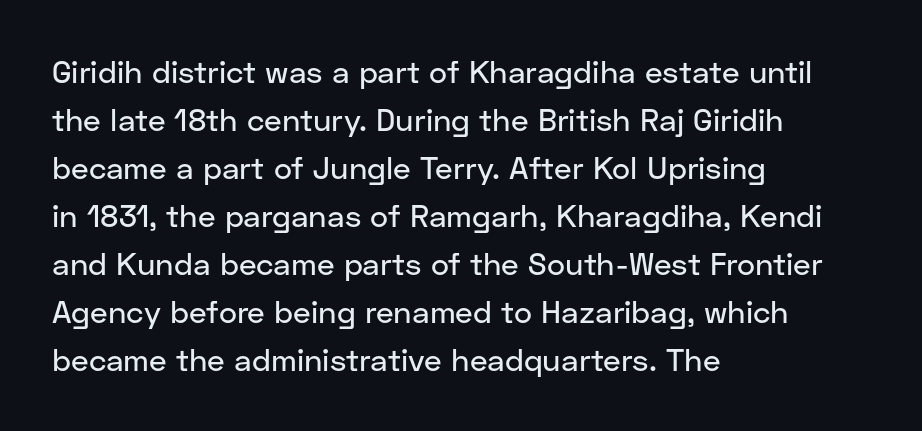
The image shows 31 px sans-serif type, upright; set left-aligned, normal line spacing (1.55x), normal letter spacing, not underlined; low stroke contrast and a medium x-height.
